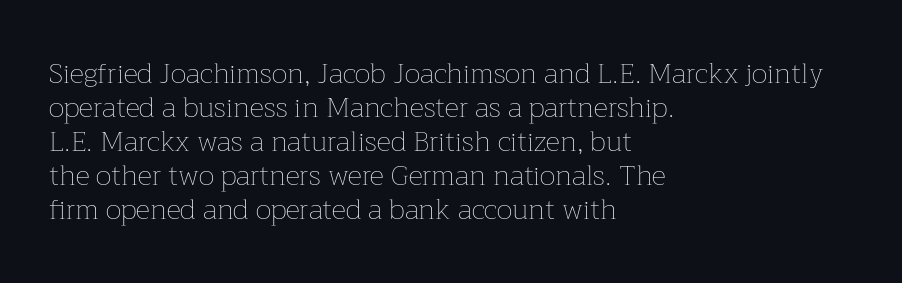
{"italic": "no", "bold": "no", "weight": "thin", "width": "normal", "stroke_contrast": "low", "x_height": "medium", "monospaced": "no", "underline": "no", "align": "left", "line_spacing_ratio": 1.21, "letter_spacing": "normal", "letter_spacing_em": 0.0, "glyph_px": 28}
